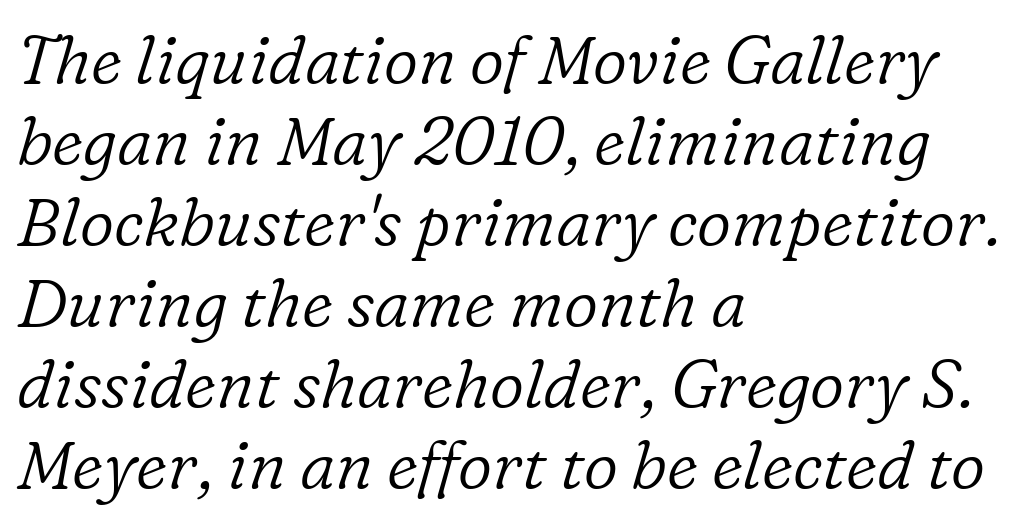
{"serif": "yes", "italic": "yes", "lean": "right", "slant_degrees": 16, "bold": "no", "weight": "light", "width": "normal", "stroke_contrast": "low", "x_height": "medium", "monospaced": "no", "underline": "no", "align": "left", "line_spacing_ratio": 1.21, "letter_spacing": "normal", "letter_spacing_em": 0.0, "glyph_px": 67}
